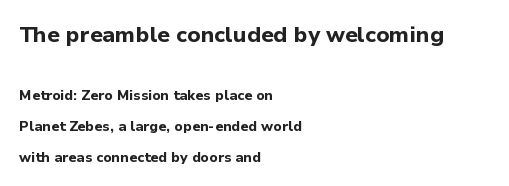
{"italic": "no", "bold": "yes", "underline": "no", "align": "left", "line_spacing": "loose", "line_spacing_ratio": 2.2, "letter_spacing": "normal", "letter_spacing_em": 0.0, "larger_block": "first", "size_ratio": 1.57, "glyph_px": 22}
